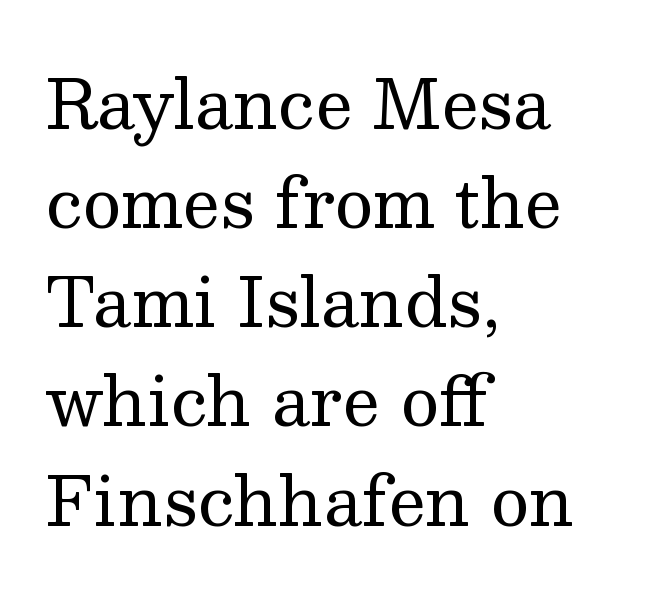
The image shows 67 px regular-weight serif type, upright; set left-aligned, normal line spacing (1.48x), normal letter spacing, not underlined; medium stroke contrast and a medium x-height.
